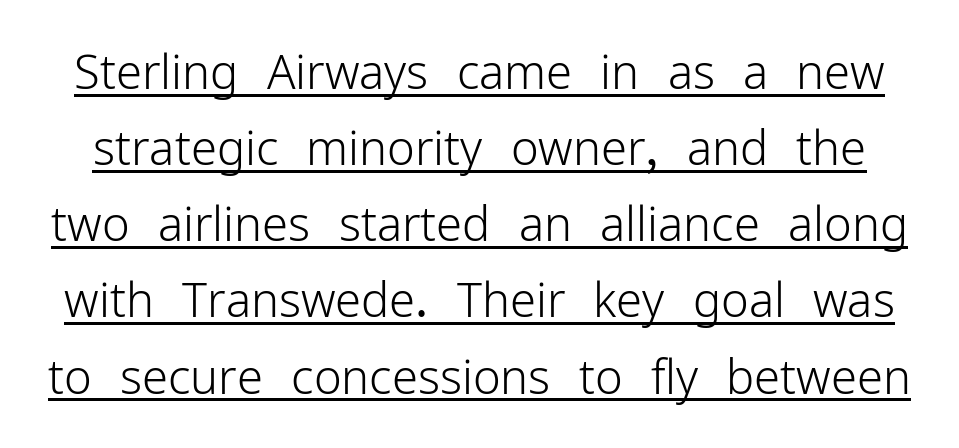
Q: Is the text bold? A: No.
Q: Is the text italic (slanted)? A: No, it is upright.
Q: Is the typeface a serif or a sans-serif typeface? A: Sans-serif.
Q: Is the text underlined? A: Yes.
Q: Is the spacing between letters normal or unusually wide? A: Normal.
Q: Is the spacing between lines tight, normal or loose? A: Normal.
Q: Width (condensed, normal, or wide)? A: Normal.
Q: Stroke contrast? A: Low.
Q: x-height? A: Medium.
Q: Monospaced? A: No.
